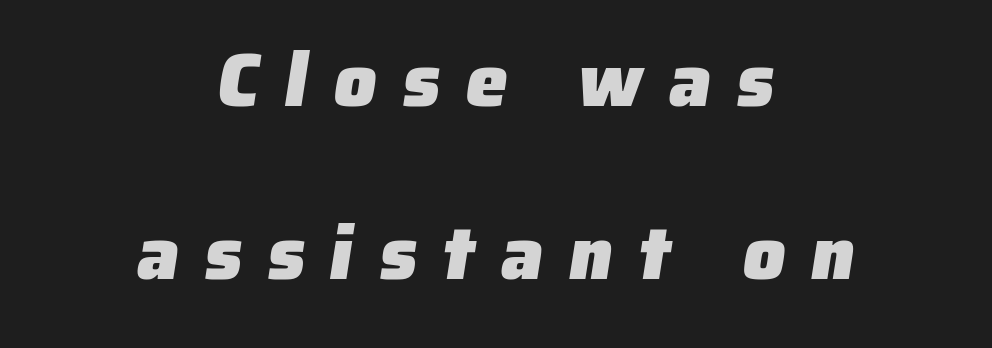
The image shows 75 px heavy sans-serif type; set centered, loose line spacing (2.31x), unusually wide letter spacing (+0.34 em), not underlined; low stroke contrast and a medium x-height.
